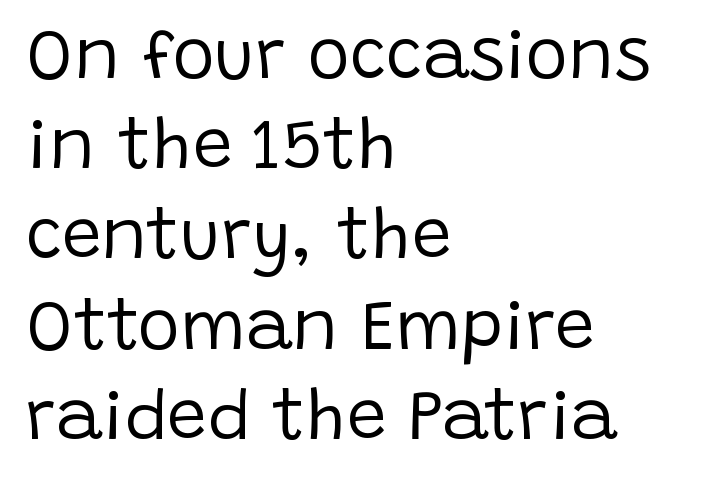
The letters stand upright; this is a roman face. Vertically, the passage feels balanced, rows spaced as you'd expect. One-word summary of the alignment: left. Look at the bottom of the vertical strokes: they stop flat, with no serifs. Note the varied advance widths — an 'i' is clearly narrower than an 'm'.
